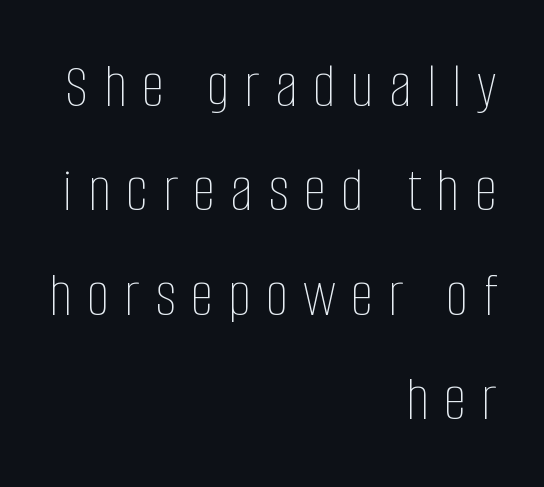
Is the stroke heavy? The answer is a plain regular-or-lighter. The vertical gap from one line to the next is medium. You could not count columns in this text — the font is proportionally spaced. This is the regular roman posture of the typeface. Descenders hang freely into open space.
